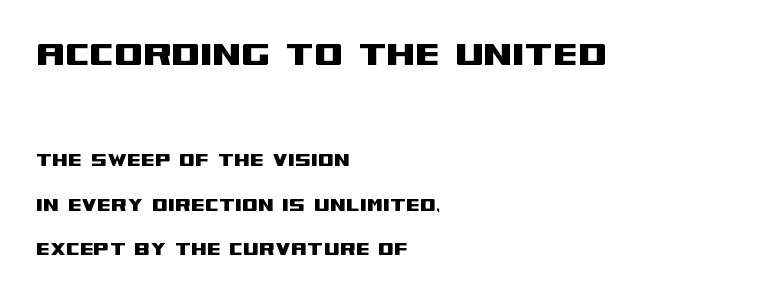
The image shows 41 px wide sans-serif type, upright; set left-aligned, loose line spacing (1.95x), normal letter spacing, not underlined; the first (top) block is 1.78x larger; medium stroke contrast and a large x-height.
